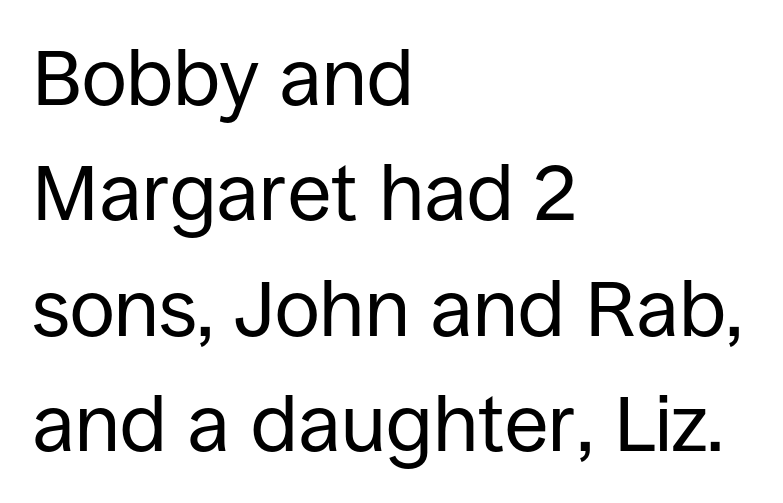
Q: Is the text bold? A: No.
Q: Is the text italic (slanted)? A: No, it is upright.
Q: Is the typeface a serif or a sans-serif typeface? A: Sans-serif.
Q: Is the text underlined? A: No.
Q: How is the paragraph aligned? A: Left-aligned.
Q: Is the spacing between letters normal or unusually wide? A: Normal.
Q: Is the spacing between lines tight, normal or loose? A: Normal.
Q: Width (condensed, normal, or wide)? A: Normal.
Q: Stroke contrast? A: Low.
Q: x-height? A: Large.
Q: Monospaced? A: No.
